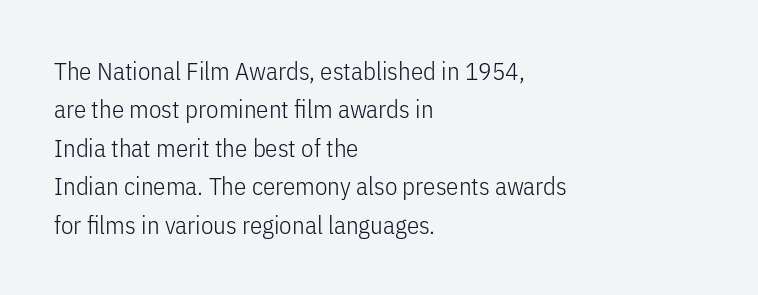
Q: Is the text bold? A: No.
Q: Is the text italic (slanted)? A: No, it is upright.
Q: Is the text underlined? A: No.
Q: How is the paragraph aligned? A: Left-aligned.
Q: Is the spacing between letters normal or unusually wide? A: Normal.
Q: Is the spacing between lines tight, normal or loose? A: Normal.
